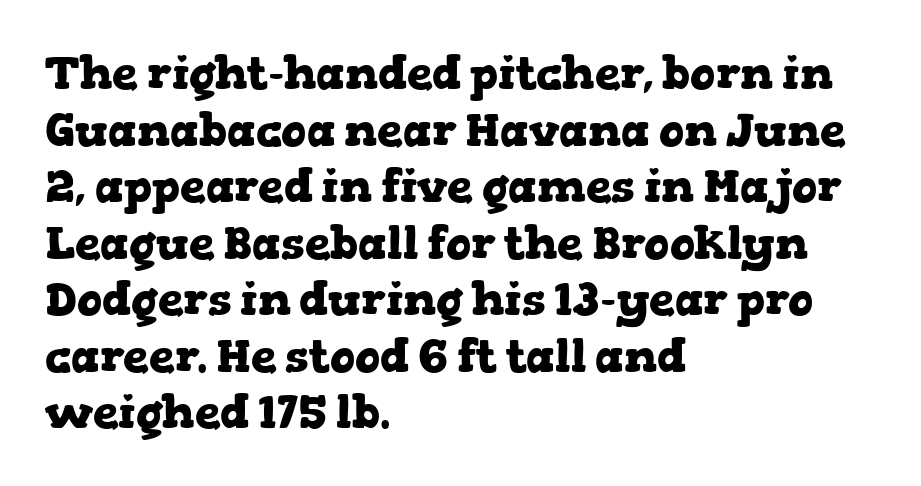
Q: Is the text bold? A: Yes.
Q: Is the text italic (slanted)? A: No, it is upright.
Q: Is the typeface a serif or a sans-serif typeface? A: Serif.
Q: Is the text underlined? A: No.
Q: How is the paragraph aligned? A: Left-aligned.
Q: Is the spacing between letters normal or unusually wide? A: Normal.
Q: Width (condensed, normal, or wide)? A: Wide.
Q: Stroke contrast? A: Low.
Q: x-height? A: Medium.
Q: Monospaced? A: No.
